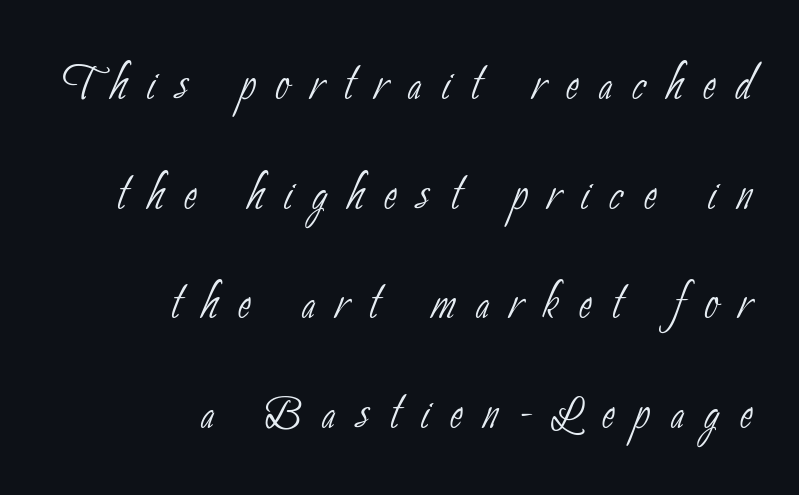
Think standard paragraph weight, or any step lighter than that. Proportional: the letters do not fall into vertical columns. Alignment: flush right. Lines of text with bare space underneath.
